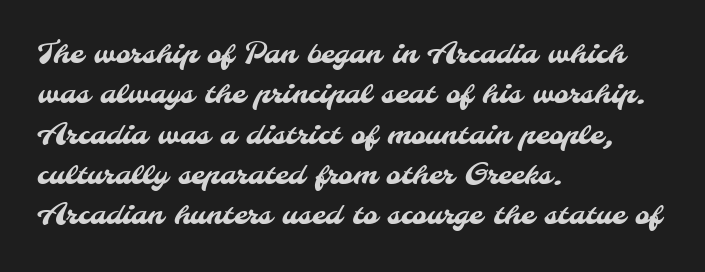
The image shows 28 px sans-serif type; set left-aligned, normal line spacing (1.44x), normal letter spacing, not underlined; medium stroke contrast and a small x-height.
